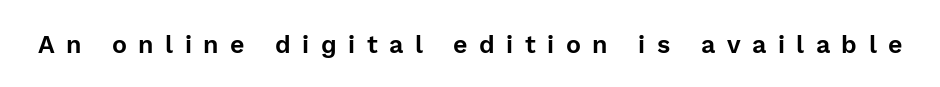
Q: Is the text italic (slanted)? A: No, it is upright.
Q: Is the text underlined? A: No.
Q: Is the spacing between letters normal or unusually wide? A: Unusually wide.
